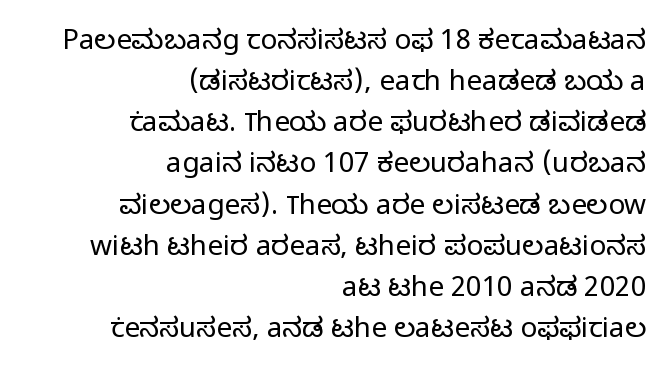
The image shows 28 px light sans-serif type, upright; set right-aligned, normal line spacing (1.47x), normal letter spacing, not underlined; low stroke contrast and a medium x-height.
